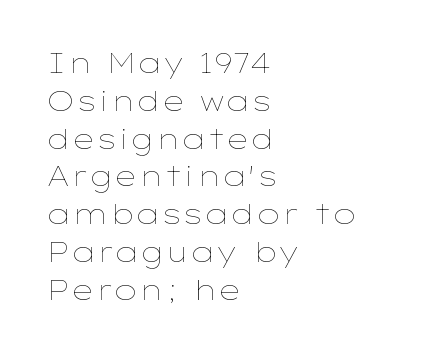
Q: Is the text bold? A: No.
Q: Is the text italic (slanted)? A: No, it is upright.
Q: Is the text underlined? A: No.
Q: How is the paragraph aligned? A: Left-aligned.
Q: Is the spacing between letters normal or unusually wide? A: Normal.
Q: Is the spacing between lines tight, normal or loose? A: Normal.
